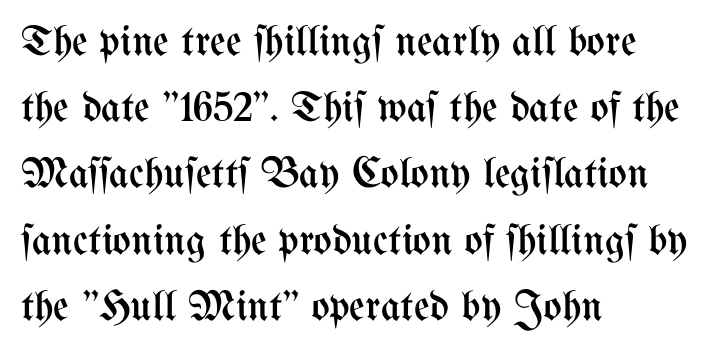
No extra ink here — the face is not bold. The passage shown stacks its lines at a standard gap. You could not count columns in this text — the font is proportionally spaced. Nobody drew a line under any word here. The letters stand straight up with perfectly vertical stems.
